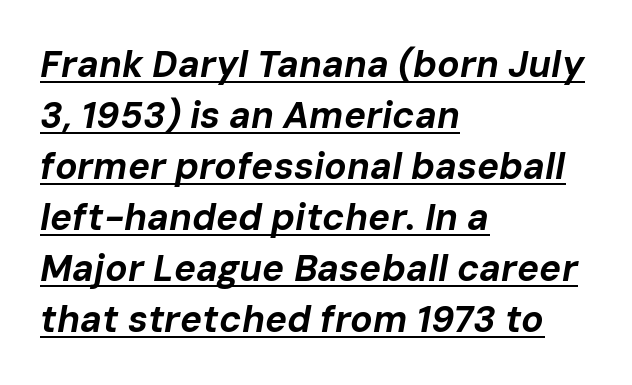
If you drew a ruler down the left edge, every line would touch it. This is underlined copy, the kind a proofreader might mark for attention. Vertically, the passage feels balanced, rows spaced as you'd expect. In terms of letterspacing, this is plain default setting. Strong, thick strokes mark this as bold type.
